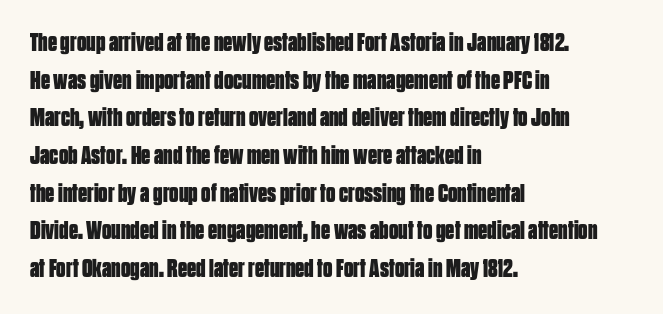
Q: Is the text bold? A: Yes.
Q: Is the text italic (slanted)? A: No, it is upright.
Q: Is the text underlined? A: No.
Q: How is the paragraph aligned? A: Left-aligned.
Q: Is the spacing between letters normal or unusually wide? A: Normal.
Q: Is the spacing between lines tight, normal or loose? A: Normal.
